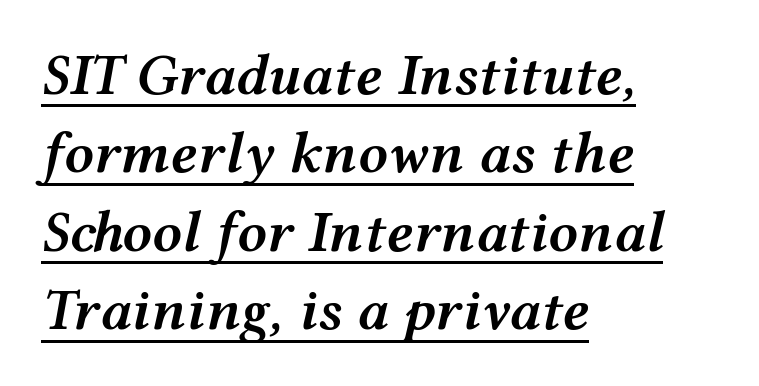
{"italic": "yes", "lean": "right", "slant_degrees": 12, "bold": "semi", "weight": "semibold", "width": "wide", "stroke_contrast": "medium", "x_height": "medium", "monospaced": "no", "underline": "yes", "align": "left", "line_spacing": "normal", "line_spacing_ratio": 1.33, "letter_spacing": "normal", "letter_spacing_em": 0.0, "glyph_px": 59}
